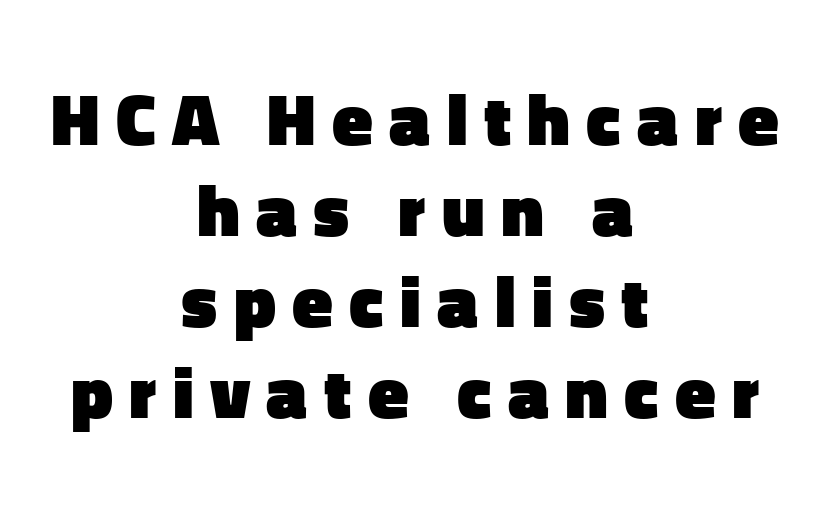
Each letter's strokes conclude bluntly, with no projecting serifs. The horizontal fit of the characters is loose and conspicuously gappy. The glyphs have the mass of a bold cut. Spacing verdict: proportional, widths tailored to each character. The letters stand upright; this is a roman face.
